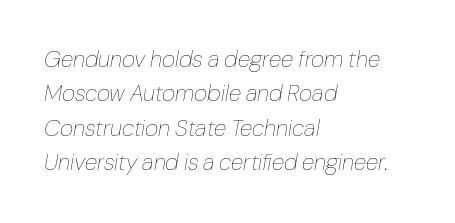
{"italic": "yes", "lean": "right", "slant_degrees": 10, "bold": "no", "underline": "no", "align": "left", "line_spacing": "normal", "line_spacing_ratio": 1.5, "letter_spacing": "normal", "letter_spacing_em": 0.0, "glyph_px": 23}
